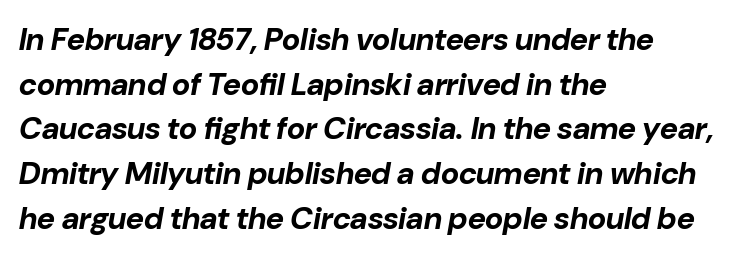
Q: Is the text bold? A: Yes.
Q: Is the text italic (slanted)? A: Yes, it leans right by about 10 degrees.
Q: Is the text underlined? A: No.
Q: How is the paragraph aligned? A: Left-aligned.
Q: Is the spacing between letters normal or unusually wide? A: Normal.
Q: Is the spacing between lines tight, normal or loose? A: Normal.
Q: Width (condensed, normal, or wide)? A: Normal.
Q: Stroke contrast? A: Low.
Q: x-height? A: Medium.
Q: Monospaced? A: No.
